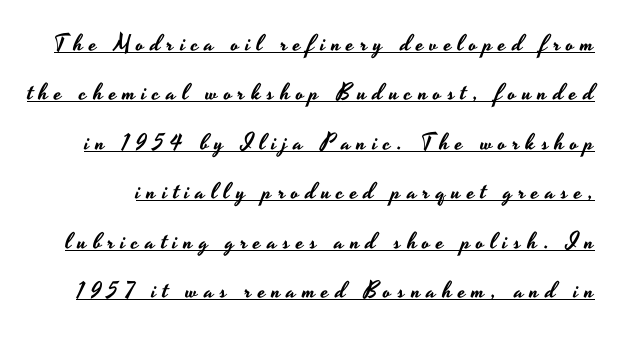
Regarding leading, the lines here are spaced well apart. The letters are spread apart with noticeably loose tracking. Check the space under the baseline: a stroke is drawn there.
